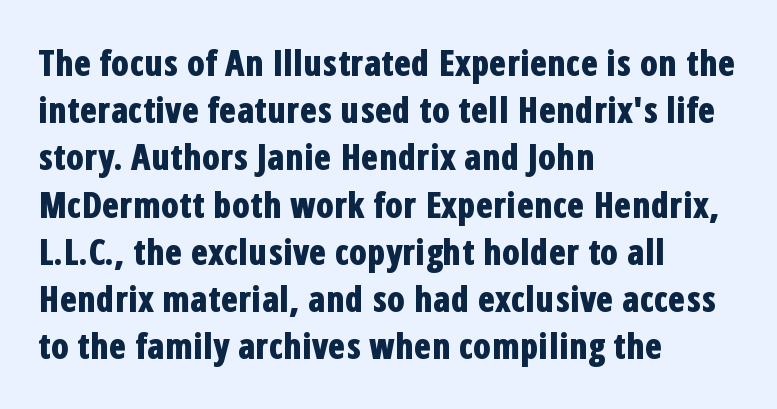
{"serif": "no", "italic": "no", "bold": "yes", "weight": "bold", "width": "condensed", "stroke_contrast": "low", "x_height": "medium", "monospaced": "no", "underline": "no", "align": "left", "line_spacing": "normal", "line_spacing_ratio": 1.35, "letter_spacing": "normal", "letter_spacing_em": 0.0, "glyph_px": 35}
